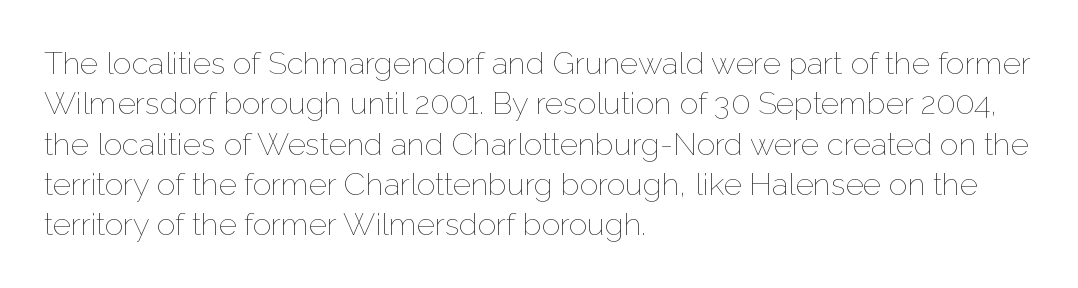
The image shows 31 px thin type, upright; set left-aligned, normal line spacing (1.3x), normal letter spacing, not underlined; low stroke contrast and a medium x-height.
